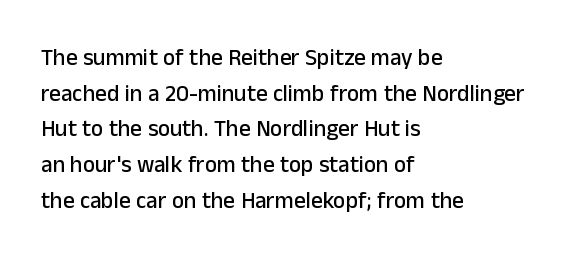
Q: Is the text italic (slanted)? A: No, it is upright.
Q: Is the text underlined? A: No.
Q: How is the paragraph aligned? A: Left-aligned.
Q: Is the spacing between letters normal or unusually wide? A: Normal.
Q: Is the spacing between lines tight, normal or loose? A: Normal.
